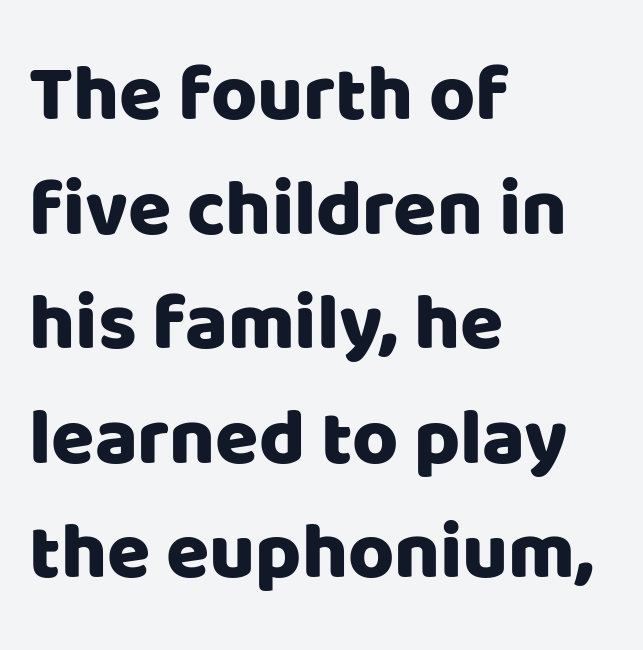
{"serif": "no", "italic": "no", "width": "normal", "stroke_contrast": "low", "x_height": "large", "monospaced": "no", "underline": "no", "align": "left", "line_spacing": "normal", "line_spacing_ratio": 1.45, "letter_spacing": "normal", "letter_spacing_em": 0.0, "glyph_px": 79}
